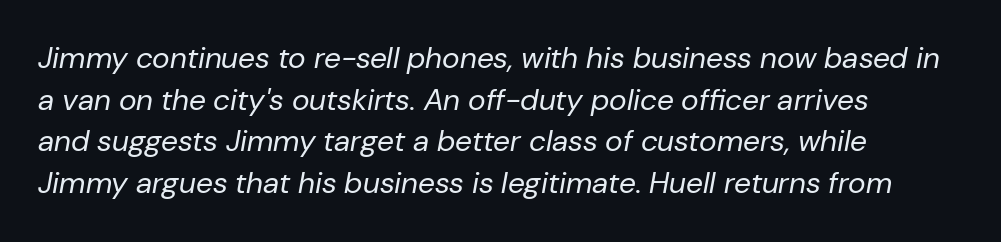
Here the glyphs are tracked normally, forming tight word shapes. The letters advance in unequal steps, a hallmark of proportional type. The weight would be labelled regular, book, light, or lighter still. Letters rest on an invisible, unmarked baseline.
